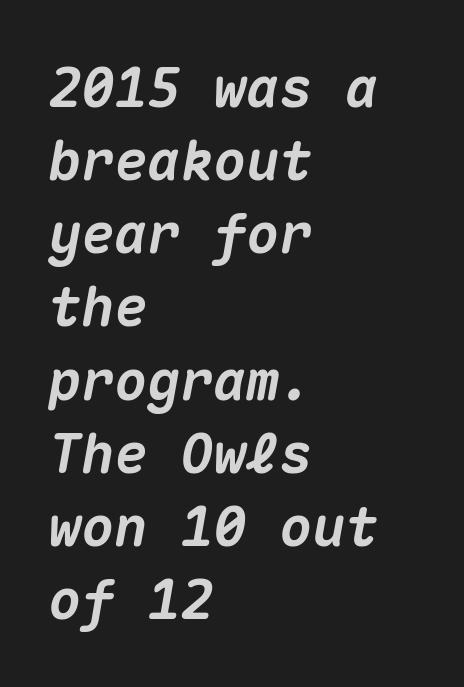
Q: Is the text bold? A: Yes.
Q: Is the text italic (slanted)? A: Yes, it leans right by about 10 degrees.
Q: Is the text underlined? A: No.
Q: How is the paragraph aligned? A: Left-aligned.
Q: Is the spacing between letters normal or unusually wide? A: Normal.
Q: Is the spacing between lines tight, normal or loose? A: Normal.
Q: Width (condensed, normal, or wide)? A: Normal.
Q: Stroke contrast? A: Medium.
Q: x-height? A: Medium.
Q: Monospaced? A: Yes.
